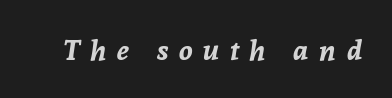
Slanted lettering throughout. What stands out about the letter spacing? Its width — letters are far apart. Each letter keeps its own natural width here, so spacing adapts to shape. Pretty heavy lettering here — definitely bold. The baseline area is clear.
